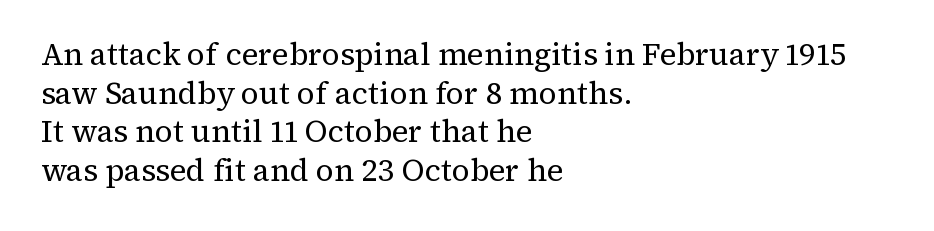
The font's upright variant was chosen for this text. The paragraph shown leans on its left margin. The leading is moderate, giving the passage an even texture. Bare-footed words on every line.
